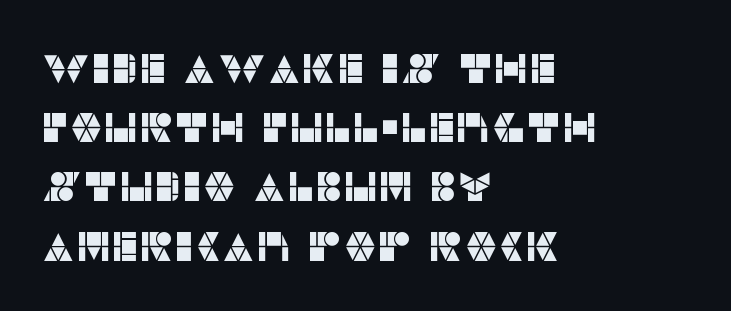
{"serif": "no", "italic": "no", "width": "normal", "stroke_contrast": "low", "x_height": "large", "monospaced": "no", "underline": "no", "align": "left", "line_spacing": "normal", "line_spacing_ratio": 1.41, "letter_spacing": "normal", "letter_spacing_em": 0.0, "glyph_px": 42}
